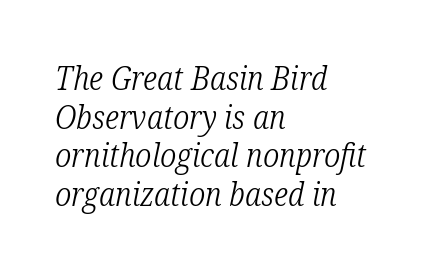
Where is the straight margin? On the left. Here the designer chose a conventional face with non-uniform glyph widths. Descender tails drop into unmarked territory. The letters are slanted; this is an italic face. A light-to-regular cut is what we see here. Little horizontal feet cap the strokes, marking this as serif type.
